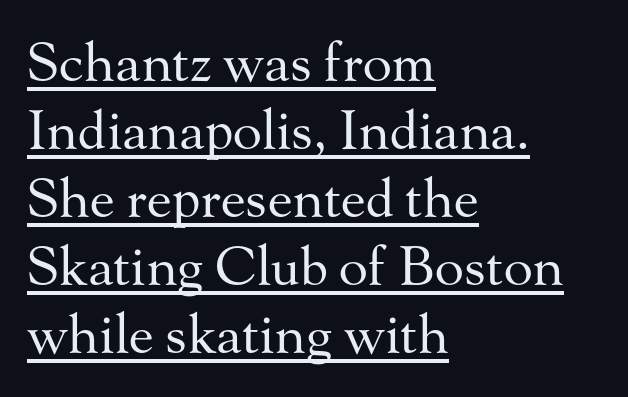
{"serif": "yes", "italic": "no", "bold": "no", "weight": "regular", "width": "normal", "stroke_contrast": "medium", "x_height": "small", "monospaced": "no", "underline": "yes", "align": "left", "line_spacing": "normal", "line_spacing_ratio": 1.26, "letter_spacing": "normal", "letter_spacing_em": 0.0, "glyph_px": 54}
